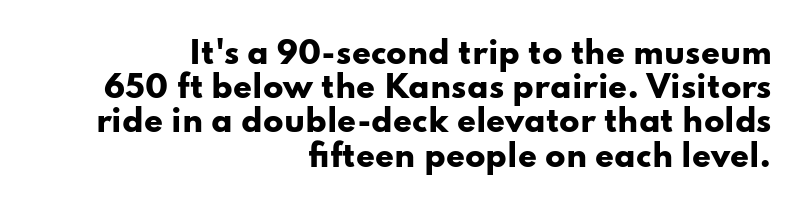
{"serif": "no", "italic": "no", "bold": "yes", "weight": "heavy", "width": "wide", "stroke_contrast": "low", "x_height": "small", "monospaced": "no", "underline": "no", "align": "right", "line_spacing": "tight", "line_spacing_ratio": 1.14, "letter_spacing": "normal", "letter_spacing_em": 0.0, "glyph_px": 30}
